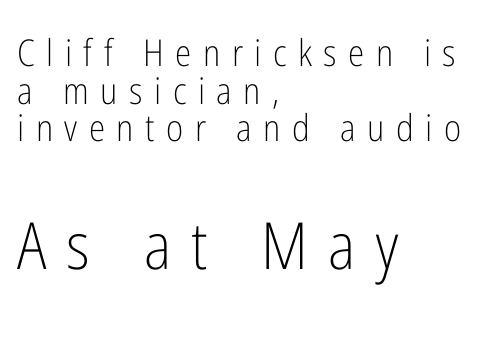
The image shows 65 px light, condensed sans-serif type, upright; set left-aligned, tight line spacing (1.02x), unusually wide letter spacing (+0.31 em), not underlined; the second (bottom) block is 1.76x larger; low stroke contrast and a medium x-height.
